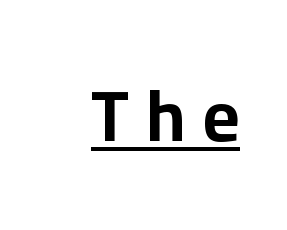
Q: Is the text bold? A: Yes.
Q: Is the text italic (slanted)? A: No, it is upright.
Q: Is the typeface a serif or a sans-serif typeface? A: Sans-serif.
Q: Is the text underlined? A: Yes.
Q: Is the spacing between letters normal or unusually wide? A: Unusually wide.
Q: Width (condensed, normal, or wide)? A: Normal.
Q: Stroke contrast? A: Low.
Q: x-height? A: Medium.
Q: Monospaced? A: No.
